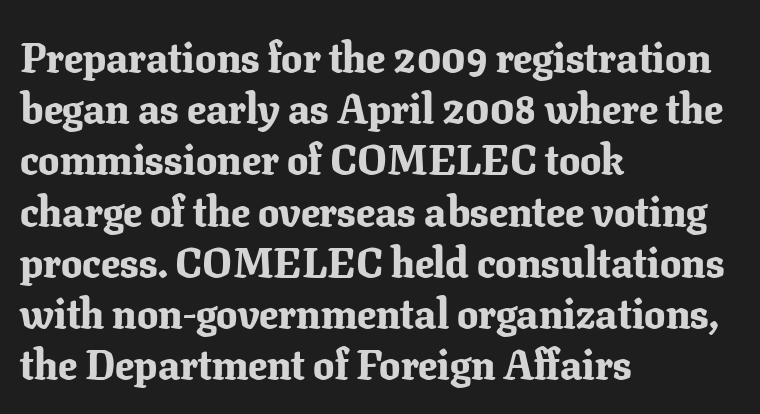
Every stem runs plumb, perpendicular to the baseline. Each glyph is drawn with heavy, bold strokes. Yep, those are serifs on the letters. Spacing verdict: proportional, widths tailored to each character. The rag falls on the right side of this text block.
